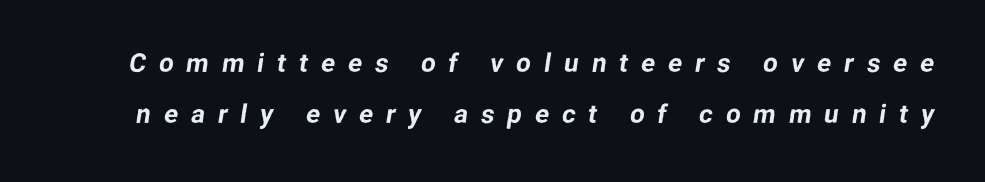
The image shows 26 px text type; set loose line spacing (1.95x), unusually wide letter spacing (+0.5 em), not underlined.
